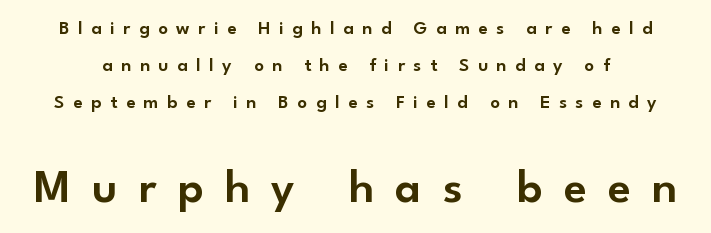
The image shows 47 px sans-serif type, upright; set loose line spacing (1.95x), unusually wide letter spacing (+0.45 em), not underlined; the second (bottom) block is 2.47x larger; low stroke contrast and a small x-height.
